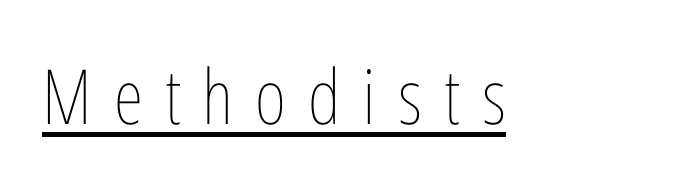
The image shows 76 px thin, condensed type, upright; set unusually wide letter spacing (+0.29 em), underlined; low stroke contrast and a medium x-height.
